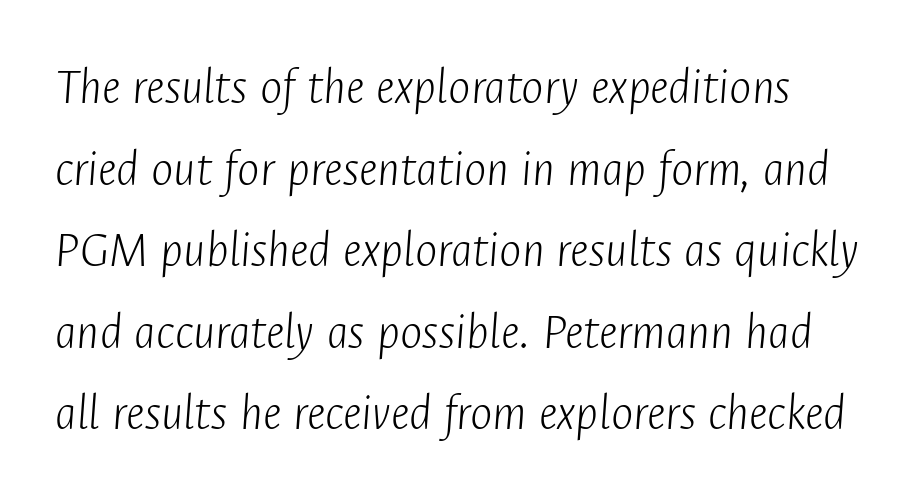
{"italic": "yes", "lean": "right", "slant_degrees": 4, "bold": "no", "weight": "light", "width": "condensed", "stroke_contrast": "low", "x_height": "medium", "monospaced": "no", "underline": "no", "line_spacing": "normal", "line_spacing_ratio": 1.54, "letter_spacing": "normal", "letter_spacing_em": 0.0, "glyph_px": 53}
